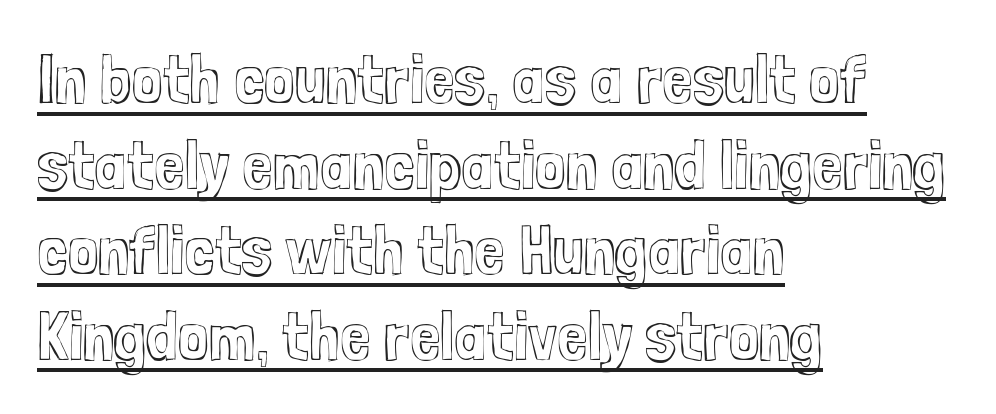
The image shows 69 px condensed type, upright; set left-aligned, line spacing 1.24x, normal letter spacing, underlined; a medium x-height.
